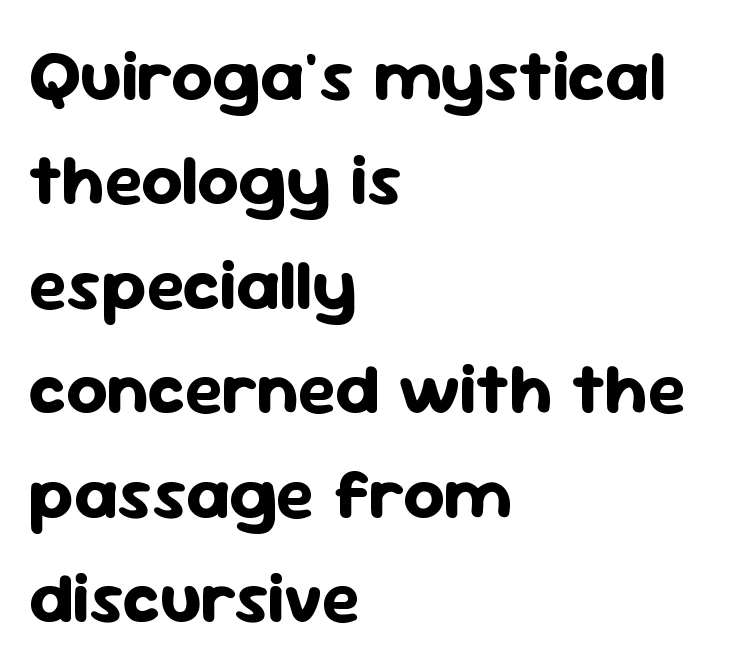
{"serif": "no", "italic": "no", "bold": "yes", "weight": "bold", "width": "normal", "stroke_contrast": "low", "x_height": "medium", "monospaced": "no", "underline": "no", "align": "left", "line_spacing": "normal", "line_spacing_ratio": 1.45, "letter_spacing": "normal", "letter_spacing_em": 0.0, "glyph_px": 72}
